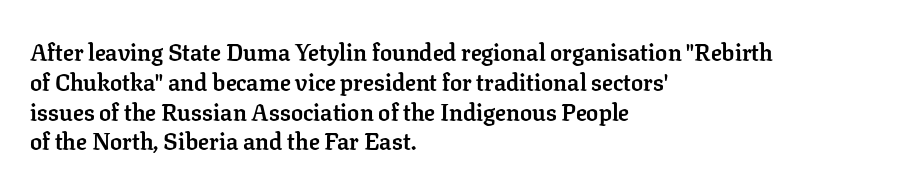
Q: Is the text bold? A: Yes.
Q: Is the text italic (slanted)? A: No, it is upright.
Q: Is the text underlined? A: No.
Q: How is the paragraph aligned? A: Left-aligned.
Q: Is the spacing between letters normal or unusually wide? A: Normal.
